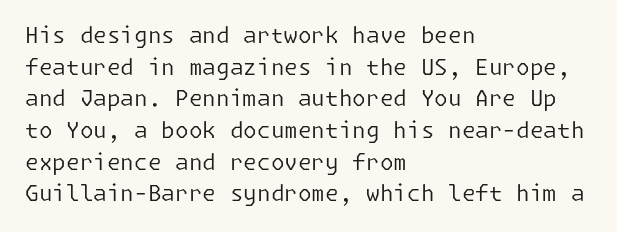
Ordinary non-slanted type is in use. Whoever set this chose a conventional vertical rhythm. Nothing unusual about the tracking: characters are spaced as the font intends. Every row of glyphs begins at an identical x-position on the left.
